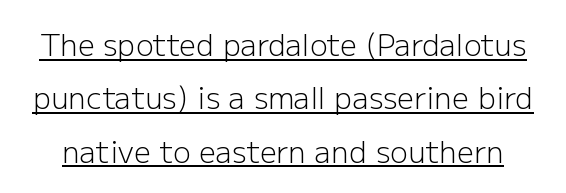
The letters stand straight up with perfectly vertical stems. Typographically, this falls in the sans-serif category. These lines are rendered in a variable-pitch font. The typesetting does not lean heavy: it is not bold. The string is rendered with underlining switched on.
